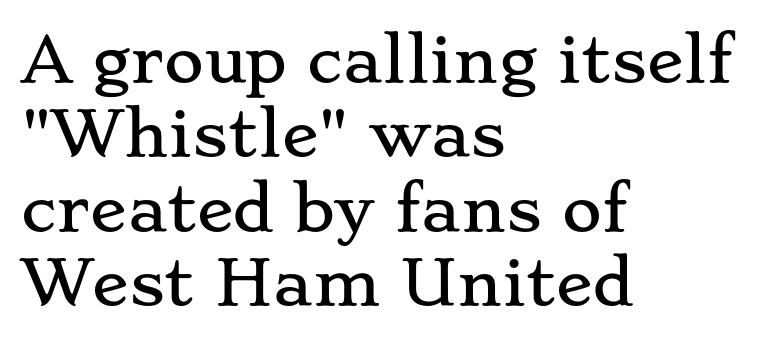
Each letter keeps its own natural width here, so spacing adapts to shape. Designer's note — italics off, roman on. The gaps between neighbouring characters are ordinary and unremarkable. The string is rendered with underlining switched off.
